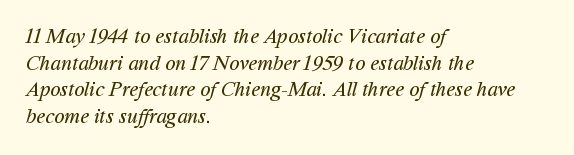
The image shows 21 px text type; set left-aligned, normal line spacing (1.27x), normal letter spacing, not underlined.
